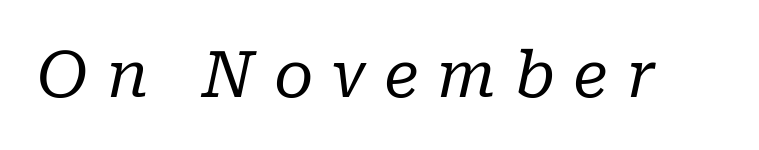
{"serif": "yes", "italic": "yes", "lean": "right", "slant_degrees": 10, "bold": "no", "weight": "regular", "width": "normal", "stroke_contrast": "low", "x_height": "medium", "monospaced": "no", "underline": "no", "letter_spacing": "wide", "letter_spacing_em": 0.29, "glyph_px": 64}
